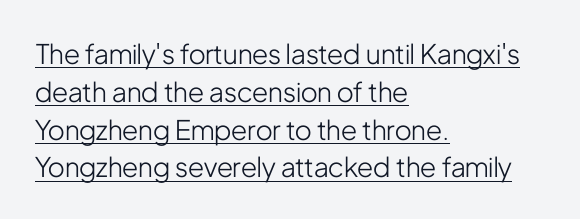
The image shows 27 px text type, upright; set left-aligned, normal line spacing (1.4x), normal letter spacing, underlined.
